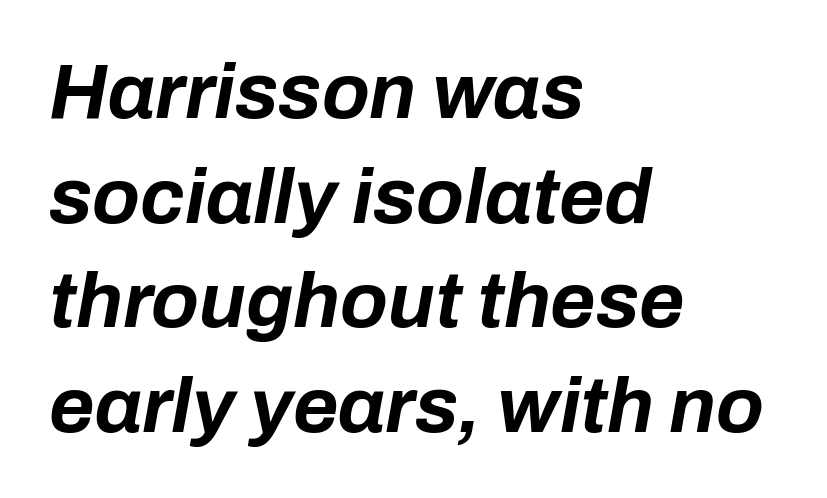
The image shows 78 px bold type, italic (leaning right); set left-aligned, normal line spacing (1.34x), normal letter spacing, not underlined; low stroke contrast and a medium x-height.
